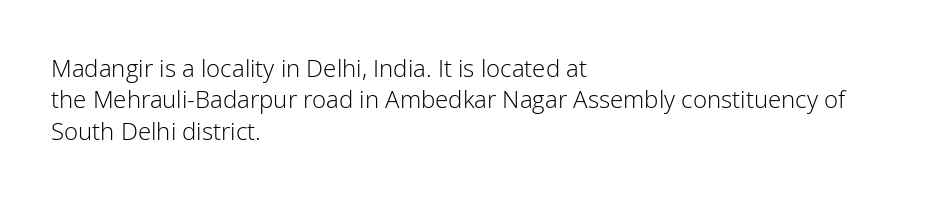
Q: Is the text bold? A: No.
Q: Is the text italic (slanted)? A: No, it is upright.
Q: Is the text underlined? A: No.
Q: How is the paragraph aligned? A: Left-aligned.
Q: Is the spacing between letters normal or unusually wide? A: Normal.
Q: Is the spacing between lines tight, normal or loose? A: Normal.
